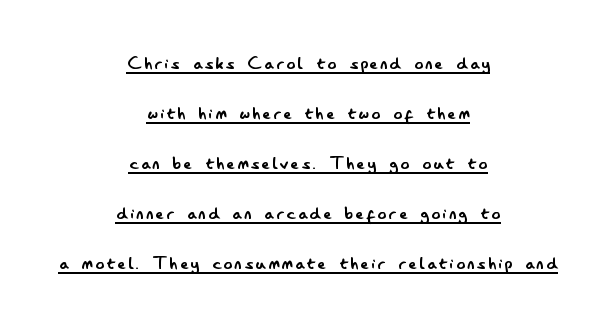
The image shows 22 px text type, upright; set centered, loose line spacing (2.27x), underlined.
